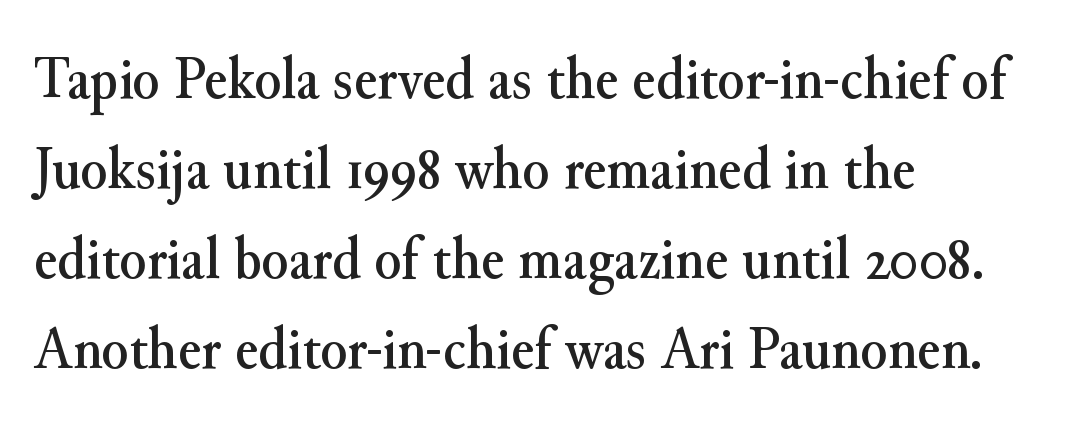
Q: Is the text italic (slanted)? A: No, it is upright.
Q: Is the typeface a serif or a sans-serif typeface? A: Serif.
Q: Is the text underlined? A: No.
Q: How is the paragraph aligned? A: Left-aligned.
Q: Is the spacing between letters normal or unusually wide? A: Normal.
Q: Is the spacing between lines tight, normal or loose? A: Normal.
Q: Width (condensed, normal, or wide)? A: Normal.
Q: Stroke contrast? A: Medium.
Q: x-height? A: Small.
Q: Monospaced? A: No.
